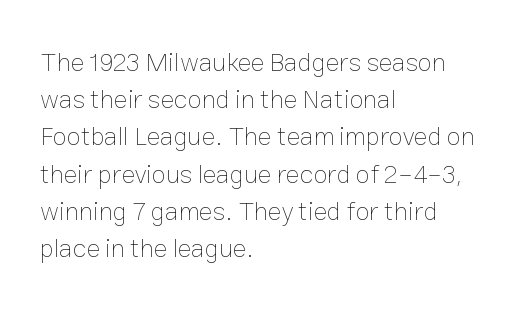
The image shows 26 px text type, upright; set left-aligned, normal line spacing (1.43x), normal letter spacing, not underlined.
